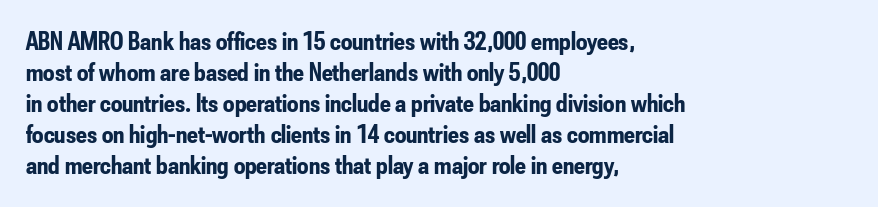
The image shows 25 px bold type, upright; set left-aligned, line spacing 1.24x, normal letter spacing, not underlined.
